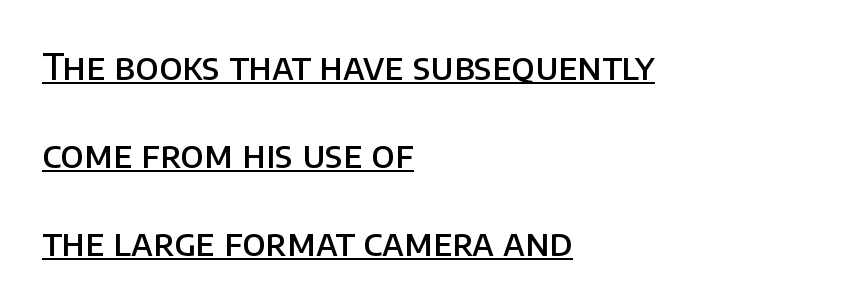
The image shows 36 px semibold sans-serif type, upright; set left-aligned, loose line spacing (2.45x), normal letter spacing, underlined; low stroke contrast and a large x-height.
